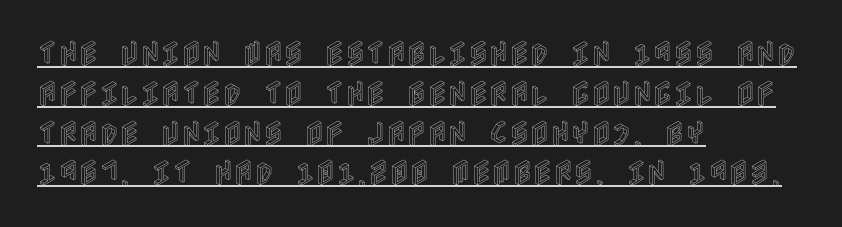
The designer left line spacing at the default. Each line of the rendering has a horizontal stroke beneath the glyphs. The line texture is even and compact thanks to regular tracking. A typesetter would mark this as roman, not italic. Horizontally, the lines are justified to the leading edge only.
